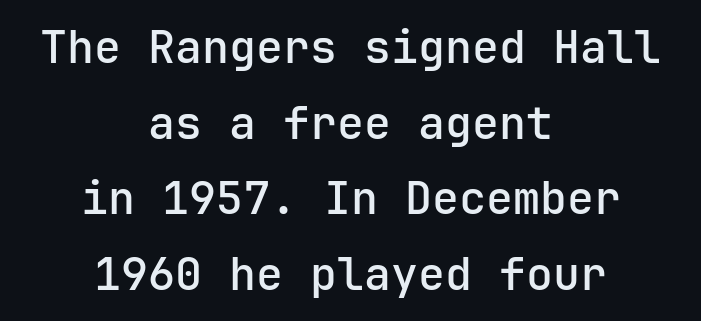
You can tell it's not italic because the verticals are truly vertical. This rendering leaves character spacing at its baseline value. Every letter is mildly thick-stroked: semibold rather than bold. Rule under the text: the space is simply empty.
